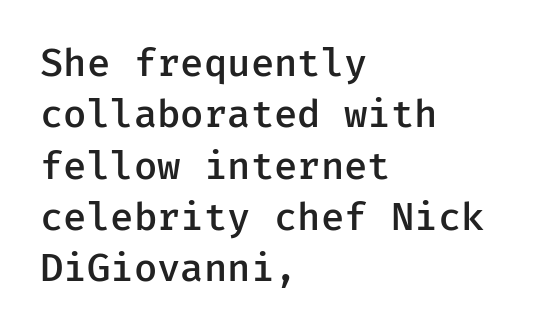
Words appear dense and cohesive because spacing is normal. Letterform terminals end flat and unadorned throughout the passage. Regular leading. Fixed-width glyphs throughout — classic coding-font behaviour. Underlining? Definitely not there. A somewhat darkened texture: the type is semibold rather than bold.
